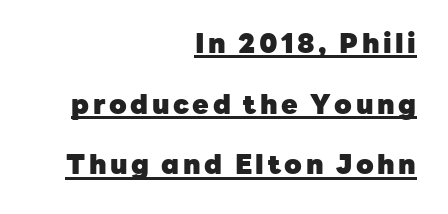
{"italic": "no", "bold": "yes", "underline": "yes", "align": "right", "line_spacing": "loose", "line_spacing_ratio": 2.25, "glyph_px": 27}
